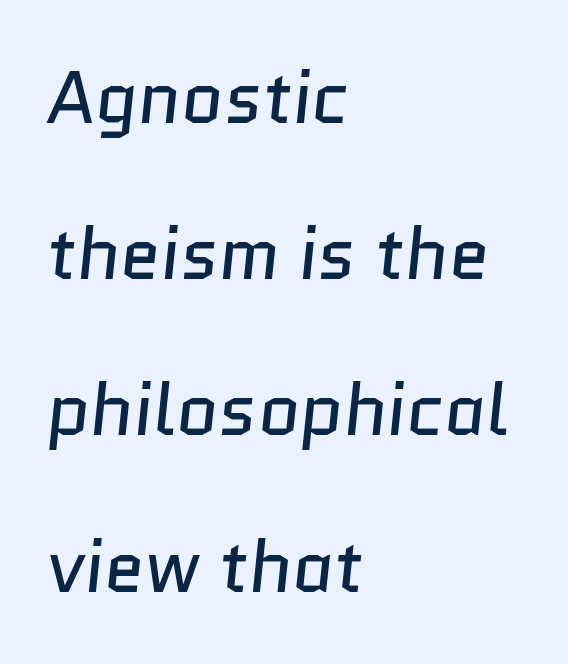
The image shows 73 px regular-weight sans-serif type; set left-aligned, loose line spacing (2.14x), normal letter spacing, not underlined; low stroke contrast and a medium x-height.
